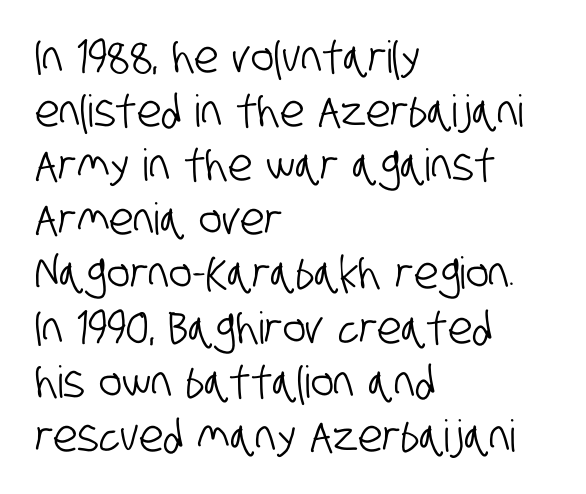
You could call the tracking neutral — neither tight nor loose. Nobody drew a line under any word here. Varying glyph widths throughout — classic text-font behaviour. Are there feet on the stems? There aren't — it's a sans.
